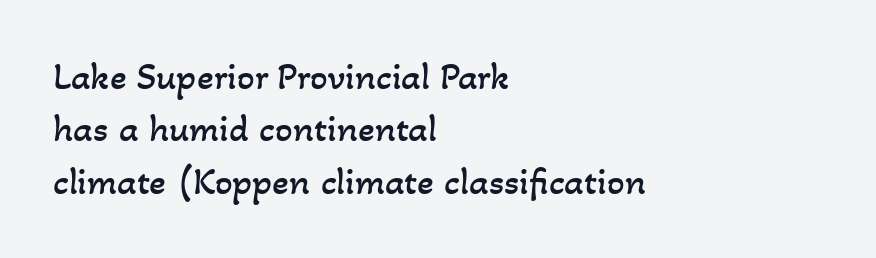
Each letter keeps its own natural width here, so spacing adapts to shape. Regular leading. A clean baseline with only descenders dipping below it. The cut favours lightness, reaching ordinary text weight at its darkest. How are the letters spaced? Ordinarily, with no added tracking. Horizontal alignment here is leftward, the default for most running prose.
